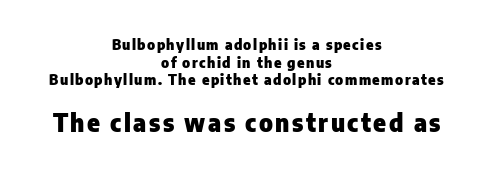
Leftover space on each line is divided equally before and after the words. Descenders are the only things crossing below the line. One glance says typical: line gaps are just what's usual. Small over large — that's the arrangement of the two blocks here. The rendering uses a bold face; every stroke is thick and dark. Style check: upright.
